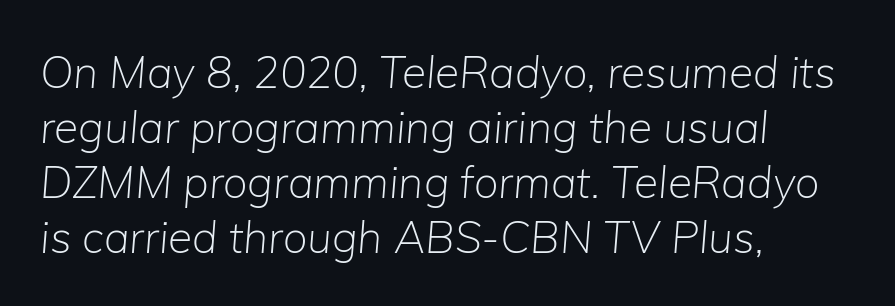
Q: Is the text bold? A: No.
Q: Is the text italic (slanted)? A: Yes, it leans right by about 5 degrees.
Q: Is the text underlined? A: No.
Q: How is the paragraph aligned? A: Left-aligned.
Q: Is the spacing between letters normal or unusually wide? A: Normal.
Q: Is the spacing between lines tight, normal or loose? A: Normal.
Q: Width (condensed, normal, or wide)? A: Normal.
Q: Stroke contrast? A: Low.
Q: x-height? A: Medium.
Q: Monospaced? A: No.
